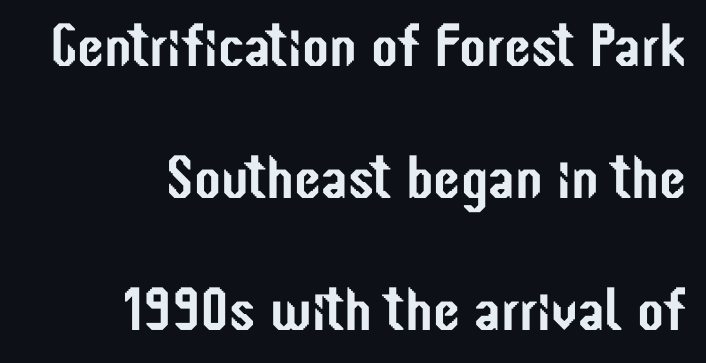
Q: Is the text italic (slanted)? A: No, it is upright.
Q: Is the typeface a serif or a sans-serif typeface? A: Sans-serif.
Q: Is the text underlined? A: No.
Q: How is the paragraph aligned? A: Right-aligned.
Q: Is the spacing between letters normal or unusually wide? A: Normal.
Q: Is the spacing between lines tight, normal or loose? A: Loose.
Q: Width (condensed, normal, or wide)? A: Condensed.
Q: Stroke contrast? A: Low.
Q: x-height? A: Medium.
Q: Monospaced? A: No.
